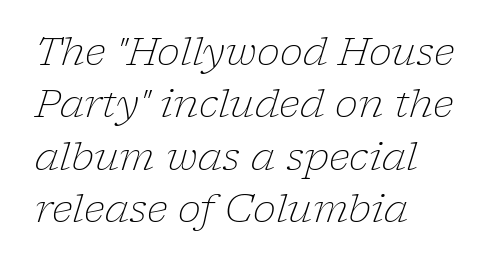
The image shows 39 px light serif type, italic (leaning right); set left-aligned, normal line spacing (1.34x), normal letter spacing, not underlined; low stroke contrast and a medium x-height.
